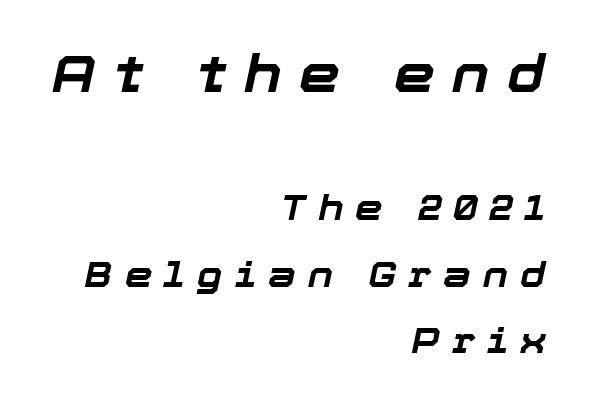
Q: Is the text bold? A: Yes.
Q: Is the text italic (slanted)? A: Yes, it leans right by about 12 degrees.
Q: Is the text underlined? A: No.
Q: How is the paragraph aligned? A: Right-aligned.
Q: Is the spacing between letters normal or unusually wide? A: Unusually wide.
Q: Is the spacing between lines tight, normal or loose? A: Loose.
Q: Which block of text is set in a larger size, the first (top) or the second (bottom)? A: The first (top) one.
Q: Width (condensed, normal, or wide)? A: Normal.
Q: Stroke contrast? A: Low.
Q: x-height? A: Medium.
Q: Monospaced? A: No.
